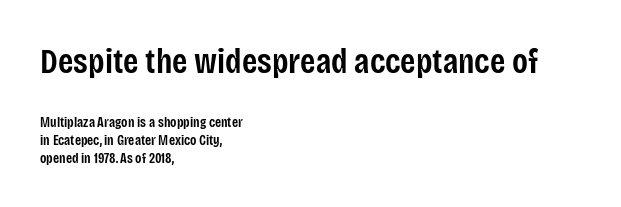
{"serif": "no", "italic": "no", "bold": "semi", "weight": "semibold", "width": "condensed", "stroke_contrast": "low", "x_height": "large", "monospaced": "no", "underline": "no", "align": "left", "line_spacing": "normal", "line_spacing_ratio": 1.28, "letter_spacing": "normal", "letter_spacing_em": 0.0, "larger_block": "first", "size_ratio": 2.5, "glyph_px": 35}
